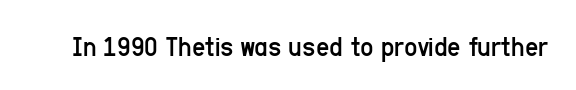
The image shows 29 px regular-weight, condensed sans-serif type, upright; set normal letter spacing, not underlined; low stroke contrast and a medium x-height.
